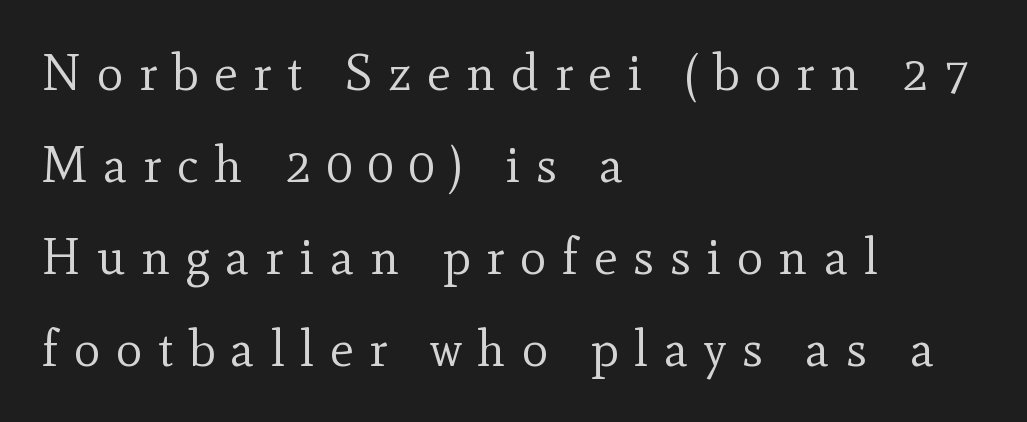
Q: Is the text bold? A: No.
Q: Is the text italic (slanted)? A: No, it is upright.
Q: Is the typeface a serif or a sans-serif typeface? A: Serif.
Q: Is the text underlined? A: No.
Q: How is the paragraph aligned? A: Left-aligned.
Q: Is the spacing between letters normal or unusually wide? A: Unusually wide.
Q: Width (condensed, normal, or wide)? A: Normal.
Q: x-height? A: Small.
Q: Monospaced? A: No.
